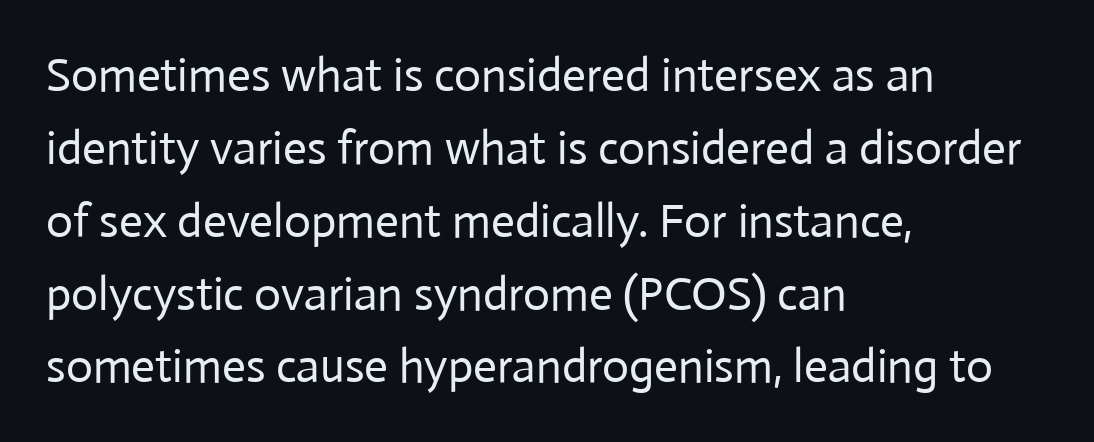
The image shows 47 px regular-weight sans-serif type, upright; set left-aligned, normal line spacing (1.55x), normal letter spacing, not underlined; low stroke contrast and a medium x-height.
